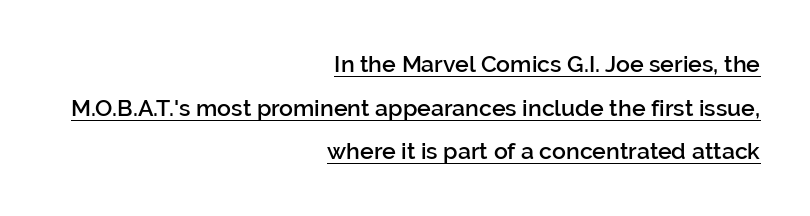
All the whitespace from short lines collects on the left. Compared with undecorated copy, this sample adds a rule below the words. The line-height multiplier appears high, well above default. The letterforms sit shoulder to shoulder at normal distance.
